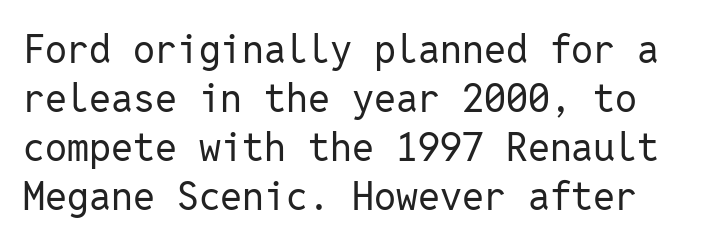
Q: Is the text bold? A: No.
Q: Is the text italic (slanted)? A: No, it is upright.
Q: Is the typeface a serif or a sans-serif typeface? A: Sans-serif.
Q: Is the text underlined? A: No.
Q: Is the spacing between letters normal or unusually wide? A: Normal.
Q: Is the spacing between lines tight, normal or loose? A: Normal.
Q: Width (condensed, normal, or wide)? A: Normal.
Q: Stroke contrast? A: Low.
Q: x-height? A: Medium.
Q: Monospaced? A: Yes.
